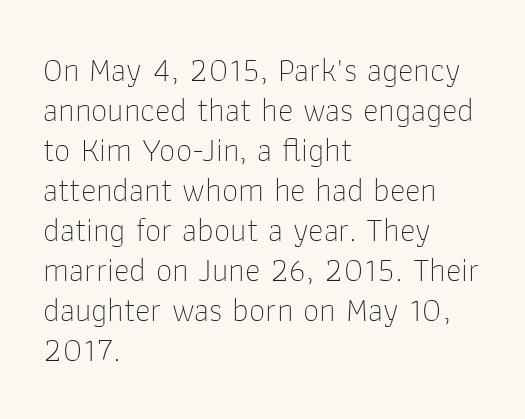
Look at the tracking — it's just the regular setting, nothing added. Is there any slant? The stems are plumb. Counters stay open thanks to moderate or lighter strokes. Varying glyph widths throughout — classic text-font behaviour. The space directly below the letters is spotless. The lines in this sample share a left origin and differ only in where they stop.
